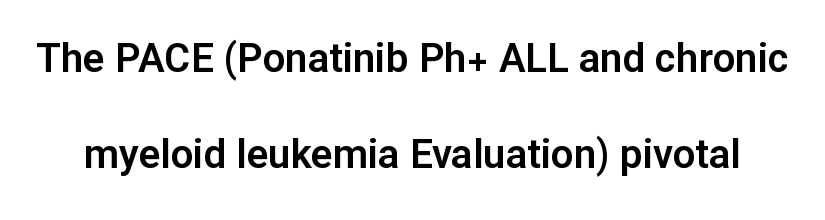
These lines are rendered in a variable-pitch font. Is the letter spacing exaggerated? No — it looks like the ordinary default. The passage shown stacks its lines with a broad gap. The lettering holds an erect, upright posture throughout. Descenders are the only things crossing below the line. No feet cap the strokes, marking this as sans-serif type.
